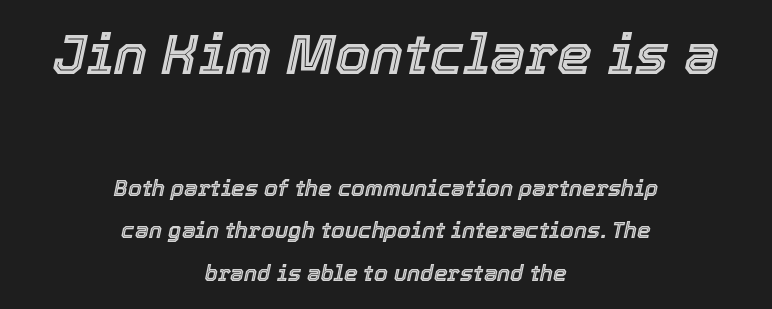
The image shows 56 px text type, italic (leaning right); set centered, loose line spacing (1.93x), normal letter spacing, not underlined; the first (top) block is 2.55x larger; a medium x-height.
